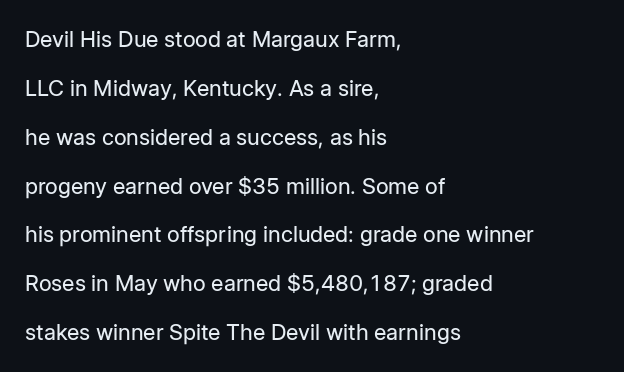
The line-height multiplier appears high, well above default. The specimen omits any rule beneath the text block's lines. The type is set solid horizontally, with unmodified tracking. The strokes are not fattened; the text isn't bold.
